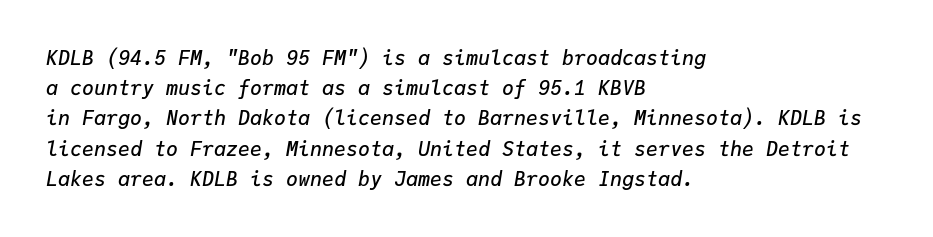
{"italic": "yes", "lean": "right", "slant_degrees": 9, "bold": "semi", "underline": "no", "align": "left", "line_spacing": "normal", "line_spacing_ratio": 1.51, "letter_spacing": "normal", "letter_spacing_em": 0.0, "glyph_px": 20}
